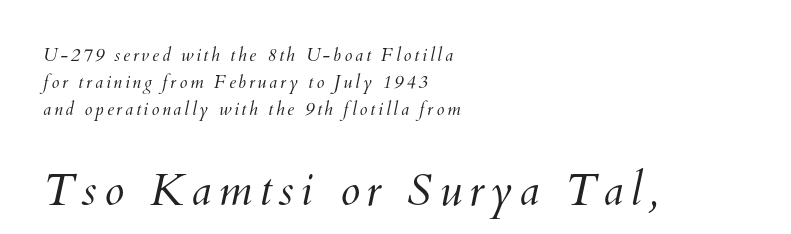
{"bold": "no", "weight": "light", "width": "normal", "stroke_contrast": "medium", "x_height": "small", "monospaced": "no", "underline": "no", "align": "left", "line_spacing": "normal", "line_spacing_ratio": 1.51, "larger_block": "second", "size_ratio": 2.5, "glyph_px": 45}
